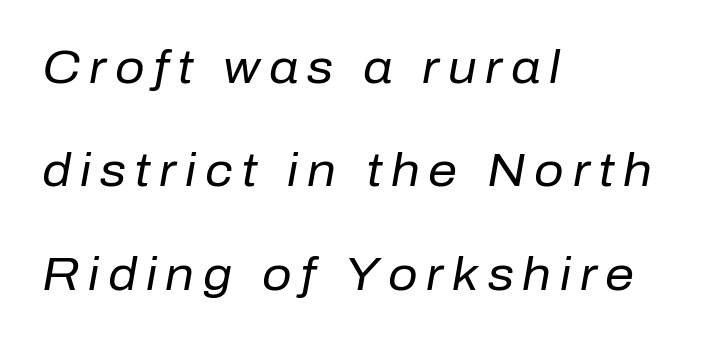
{"italic": "yes", "lean": "right", "slant_degrees": 10, "bold": "no", "weight": "regular", "width": "normal", "stroke_contrast": "low", "x_height": "medium", "monospaced": "no", "underline": "no", "align": "left", "line_spacing": "loose", "line_spacing_ratio": 2.25, "glyph_px": 46}
